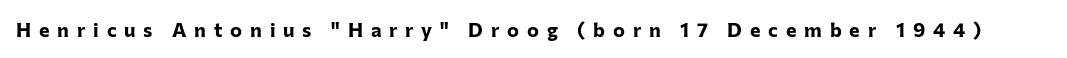
Q: Is the text bold? A: Yes.
Q: Is the text italic (slanted)? A: No, it is upright.
Q: Is the text underlined? A: No.
Q: Is the spacing between letters normal or unusually wide? A: Unusually wide.
